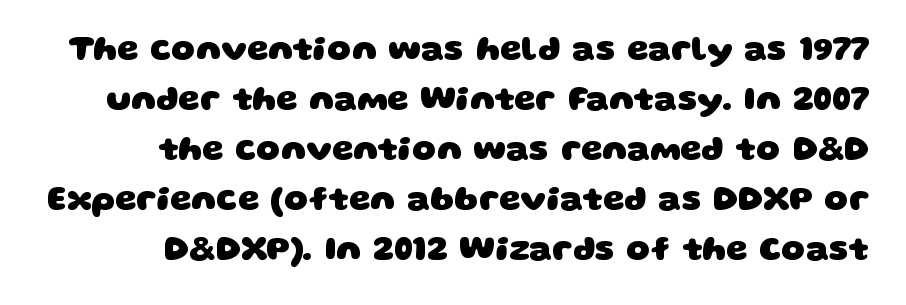
Each letter's strokes conclude bluntly, with no projecting serifs. The gaps between neighbouring characters are ordinary and unremarkable. The typesetting leans heavy: a genuine bold. Check under the words: just untouched page.
